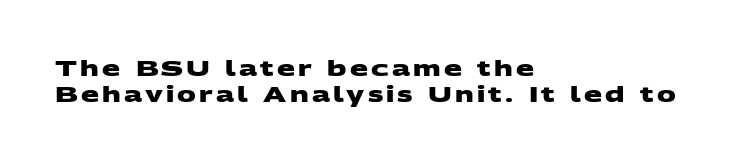
{"bold": "yes", "underline": "no", "align": "left", "line_spacing_ratio": 1.24, "glyph_px": 21}
